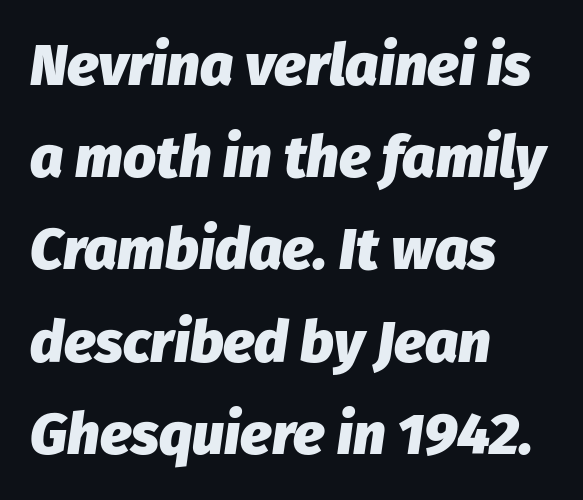
{"italic": "yes", "lean": "right", "slant_degrees": 8, "bold": "yes", "weight": "heavy", "width": "normal", "stroke_contrast": "low", "x_height": "medium", "monospaced": "no", "underline": "no", "align": "left", "line_spacing": "normal", "line_spacing_ratio": 1.59, "letter_spacing": "normal", "letter_spacing_em": 0.0, "glyph_px": 58}
